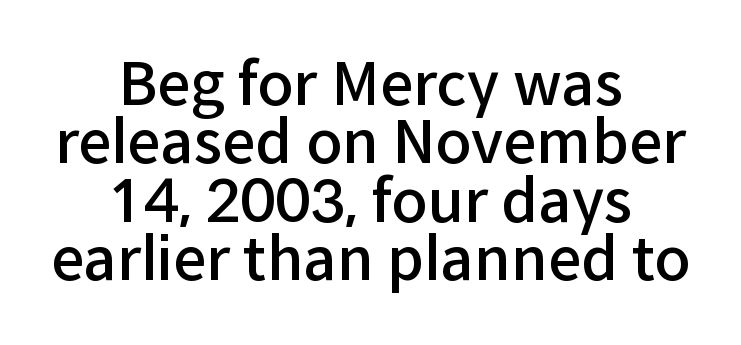
{"serif": "no", "italic": "no", "bold": "semi", "weight": "semibold", "width": "normal", "stroke_contrast": "low", "x_height": "medium", "monospaced": "no", "underline": "no", "align": "center", "line_spacing": "tight", "line_spacing_ratio": 0.99, "letter_spacing": "normal", "letter_spacing_em": 0.0, "glyph_px": 59}
